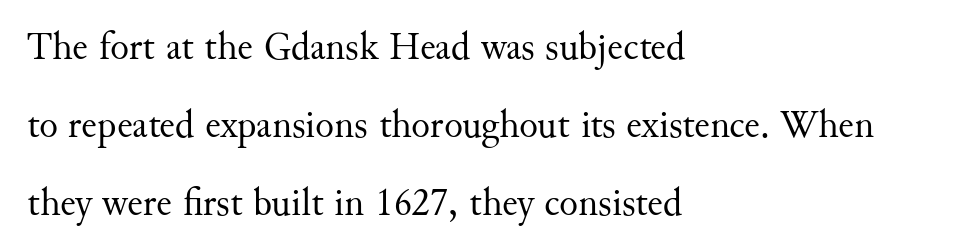
{"serif": "yes", "italic": "no", "bold": "no", "weight": "regular", "width": "normal", "stroke_contrast": "medium", "x_height": "small", "monospaced": "no", "underline": "no", "align": "left", "line_spacing": "loose", "line_spacing_ratio": 2.0, "letter_spacing": "normal", "letter_spacing_em": 0.0, "glyph_px": 39}
